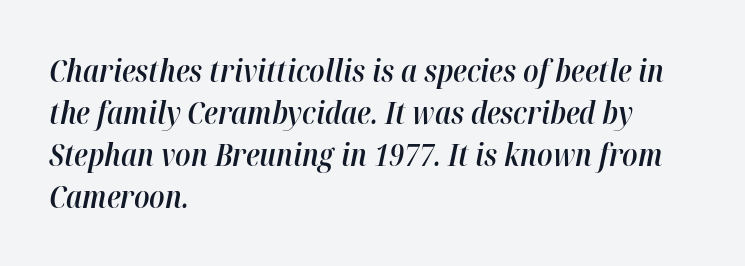
{"italic": "yes", "lean": "right", "slant_degrees": 12, "bold": "semi", "weight": "semibold", "width": "normal", "stroke_contrast": "high", "x_height": "medium", "monospaced": "no", "underline": "no", "align": "left", "line_spacing": "normal", "line_spacing_ratio": 1.4, "letter_spacing": "normal", "letter_spacing_em": 0.0, "glyph_px": 30}
